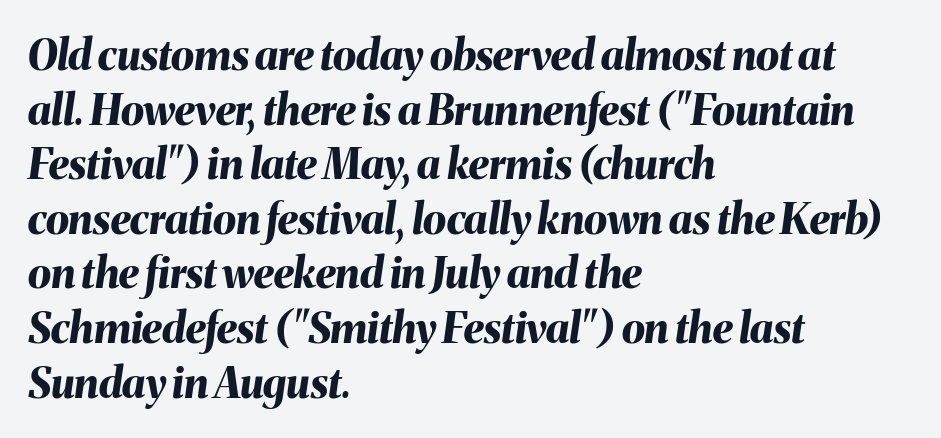
{"italic": "yes", "lean": "right", "slant_degrees": 8, "bold": "yes", "weight": "bold", "width": "normal", "stroke_contrast": "medium", "x_height": "medium", "monospaced": "no", "underline": "no", "align": "left", "line_spacing": "normal", "line_spacing_ratio": 1.3, "letter_spacing": "normal", "letter_spacing_em": 0.0, "glyph_px": 42}
